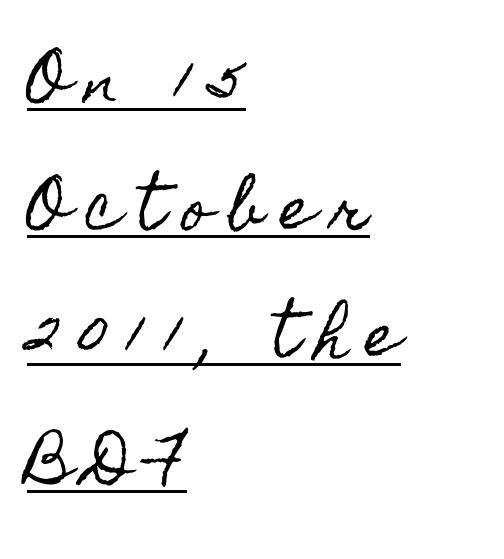
A student would call this left alignment; a typographer would say flush left, rag right. Substantial extra tracking has been applied to these lines. Underlining? Definitely there.
